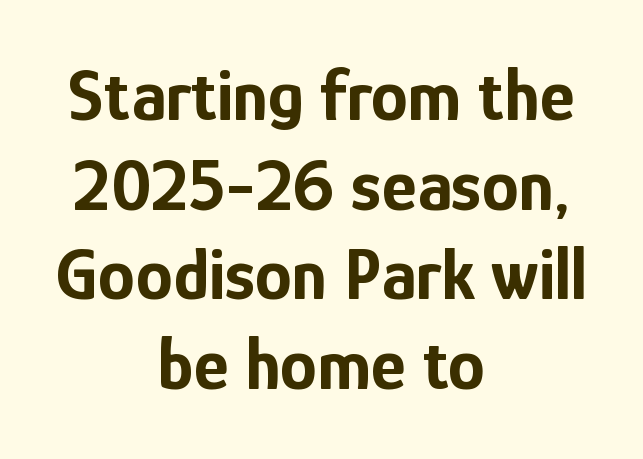
Q: Is the text bold? A: Yes.
Q: Is the text italic (slanted)? A: No, it is upright.
Q: Is the typeface a serif or a sans-serif typeface? A: Sans-serif.
Q: Is the text underlined? A: No.
Q: How is the paragraph aligned? A: Centered.
Q: Is the spacing between letters normal or unusually wide? A: Normal.
Q: Width (condensed, normal, or wide)? A: Condensed.
Q: Stroke contrast? A: Low.
Q: x-height? A: Medium.
Q: Monospaced? A: No.
